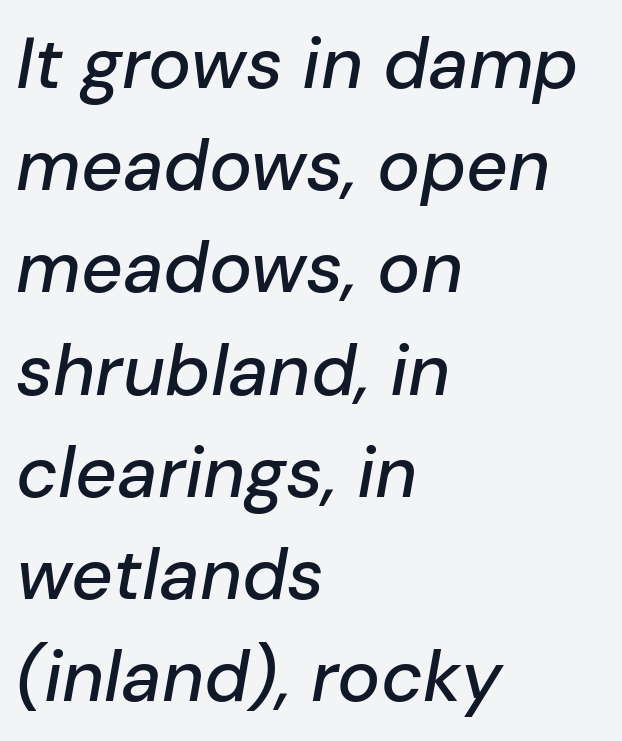
Each word holds together tightly as a unit, with standard inter-letter gaps. The face used here is proportionally spaced, like ordinary book or web type. Compared with a centered layout, this one pins lines to the left instead. In terms of leading, this rendering sits right in the middle.
